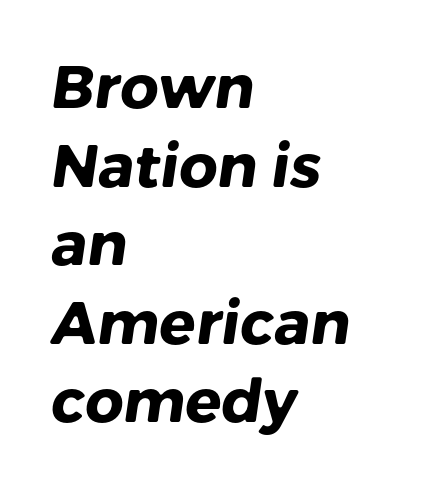
{"serif": "no", "bold": "yes", "weight": "heavy", "width": "normal", "stroke_contrast": "low", "x_height": "medium", "monospaced": "no", "underline": "no", "align": "left", "line_spacing": "normal", "line_spacing_ratio": 1.31, "letter_spacing": "normal", "letter_spacing_em": 0.0, "glyph_px": 60}
